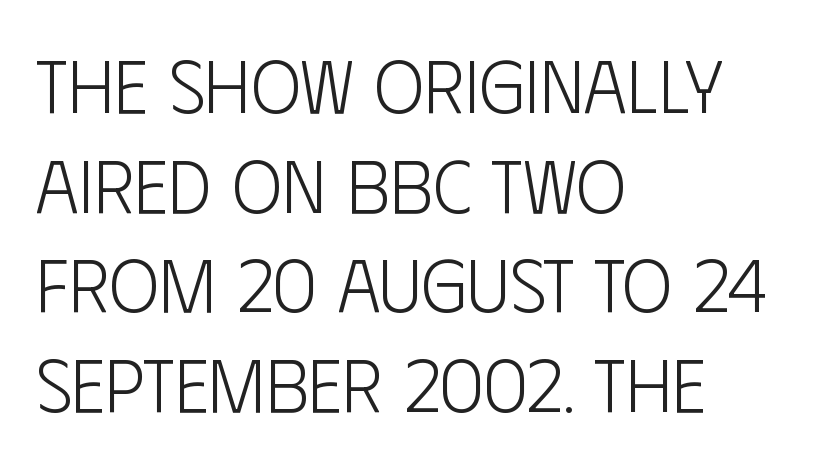
Q: Is the text bold? A: No.
Q: Is the text italic (slanted)? A: No, it is upright.
Q: Is the typeface a serif or a sans-serif typeface? A: Sans-serif.
Q: Is the text underlined? A: No.
Q: How is the paragraph aligned? A: Left-aligned.
Q: Is the spacing between letters normal or unusually wide? A: Normal.
Q: Is the spacing between lines tight, normal or loose? A: Normal.
Q: Width (condensed, normal, or wide)? A: Condensed.
Q: Stroke contrast? A: Low.
Q: x-height? A: Large.
Q: Monospaced? A: No.
